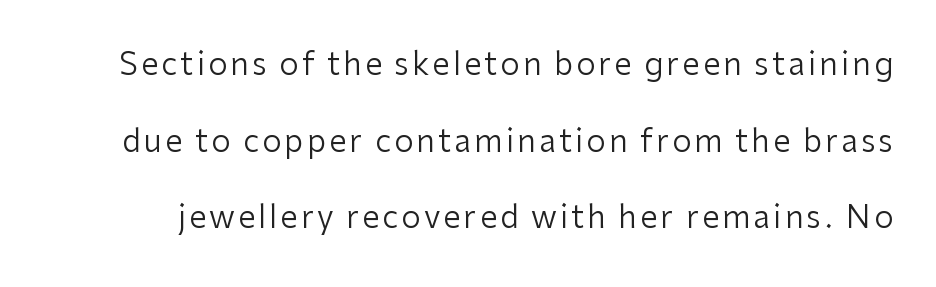
Q: Is the text bold? A: No.
Q: Is the text italic (slanted)? A: No, it is upright.
Q: Is the typeface a serif or a sans-serif typeface? A: Sans-serif.
Q: Is the text underlined? A: No.
Q: Is the spacing between lines tight, normal or loose? A: Loose.
Q: Width (condensed, normal, or wide)? A: Normal.
Q: Stroke contrast? A: Low.
Q: x-height? A: Medium.
Q: Monospaced? A: No.
